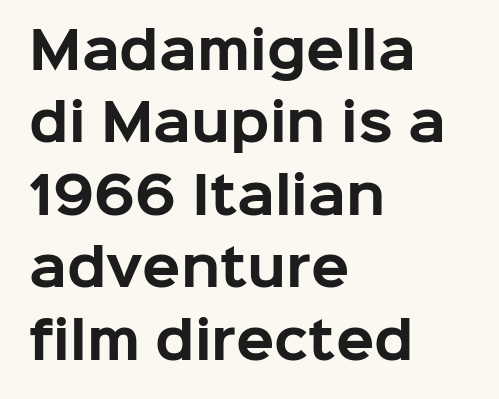
Q: Is the text bold? A: Yes.
Q: Is the text italic (slanted)? A: No, it is upright.
Q: Is the typeface a serif or a sans-serif typeface? A: Sans-serif.
Q: Is the text underlined? A: No.
Q: How is the paragraph aligned? A: Left-aligned.
Q: Is the spacing between letters normal or unusually wide? A: Normal.
Q: Is the spacing between lines tight, normal or loose? A: Normal.
Q: Width (condensed, normal, or wide)? A: Normal.
Q: Stroke contrast? A: Low.
Q: x-height? A: Medium.
Q: Monospaced? A: No.
